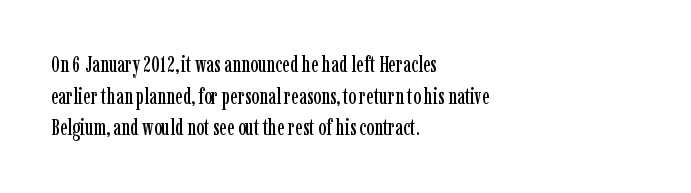
{"italic": "no", "underline": "no", "align": "left", "line_spacing": "normal", "line_spacing_ratio": 1.44, "letter_spacing": "normal", "letter_spacing_em": 0.0, "glyph_px": 22}
